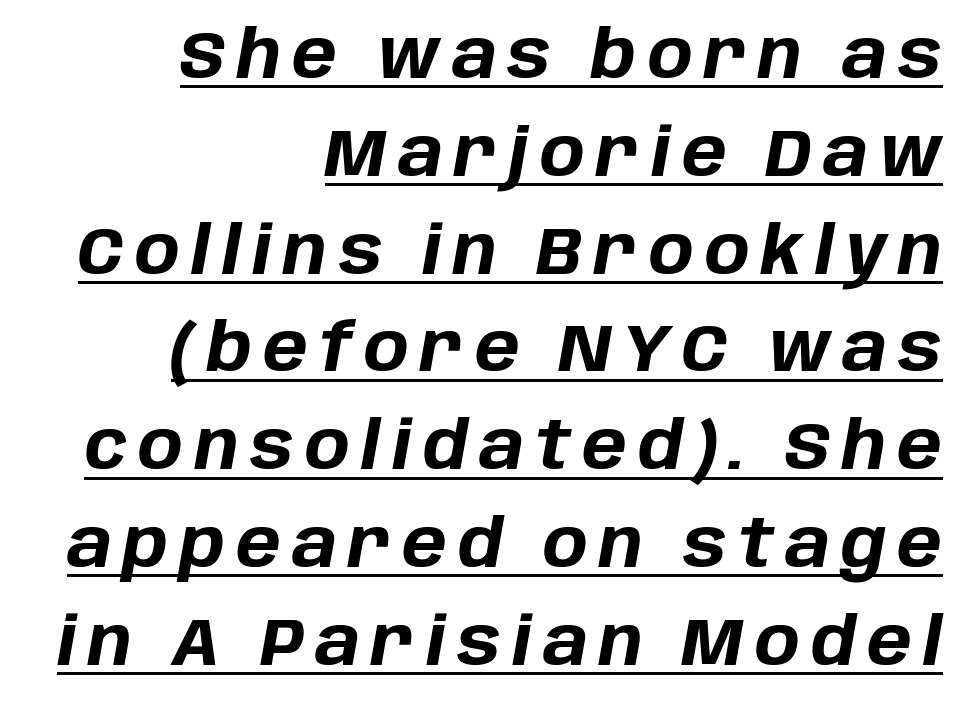
{"italic": "yes", "lean": "right", "slant_degrees": 10, "bold": "yes", "weight": "bold", "width": "normal", "stroke_contrast": "low", "x_height": "large", "monospaced": "no", "underline": "yes", "align": "right", "line_spacing": "normal", "line_spacing_ratio": 1.46, "glyph_px": 67}
